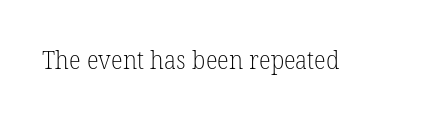
The image shows 25 px text type; set normal letter spacing, not underlined.
